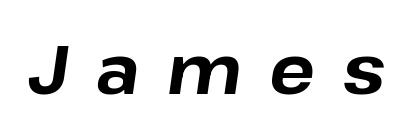
The image shows 68 px bold type, italic (leaning right); set unusually wide letter spacing (+0.4 em), not underlined; low stroke contrast and a medium x-height.
